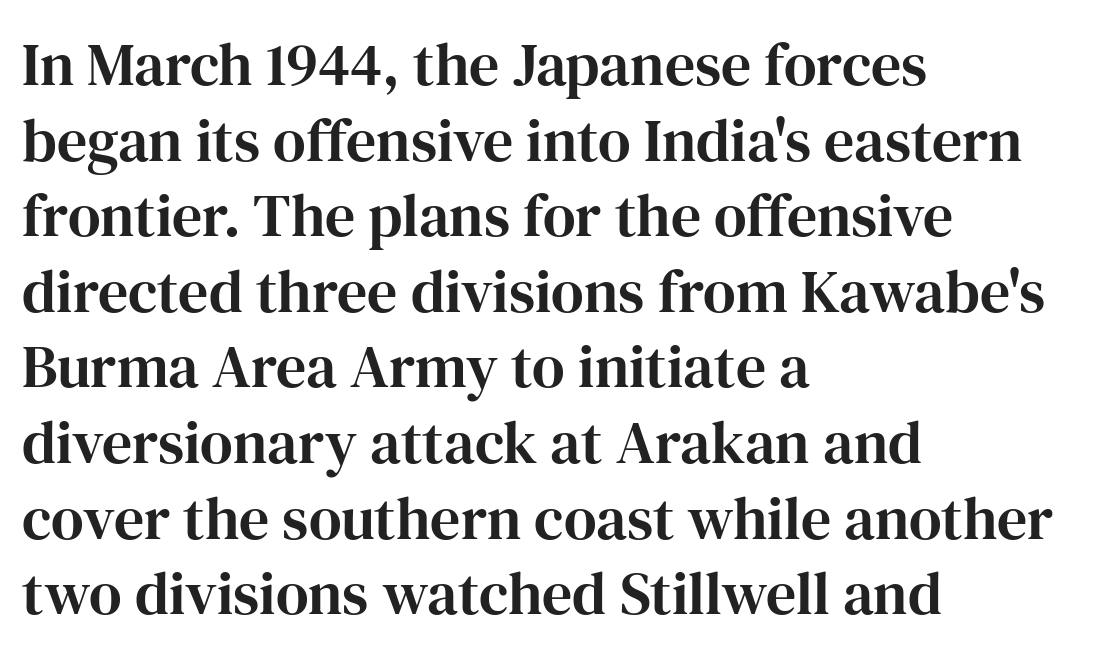
Spacing between characters is what you'd get straight out of the box. Normally led — the rows are evenly, conventionally spaced. This is the regular roman posture of the typeface. Here the designer chose a conventional face with non-uniform glyph widths. Line starts are locked; line ends wander.
